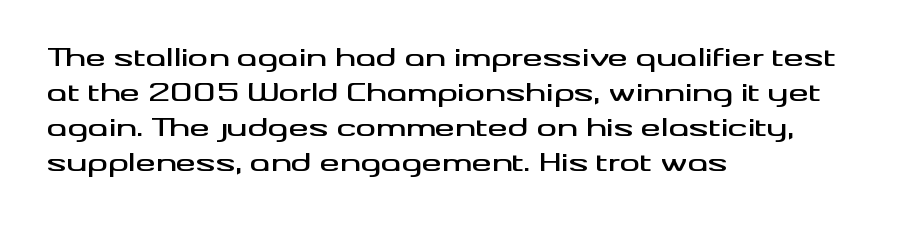
The rendering uses a moderate line-height, typical for paragraphs. A typesetter would call this zero additional tracking. Teacher's note: observe the even left margin — that is flush-left alignment. The string is rendered with underlining switched off. Posture: straight, roman, zero tilt.
